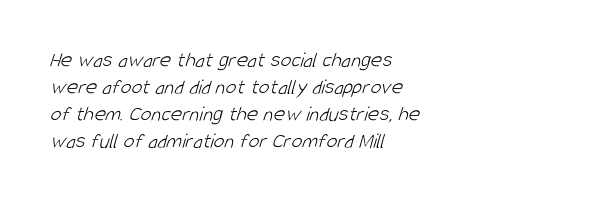
Q: Is the text bold? A: No.
Q: Is the text underlined? A: No.
Q: How is the paragraph aligned? A: Left-aligned.
Q: Is the spacing between letters normal or unusually wide? A: Normal.
